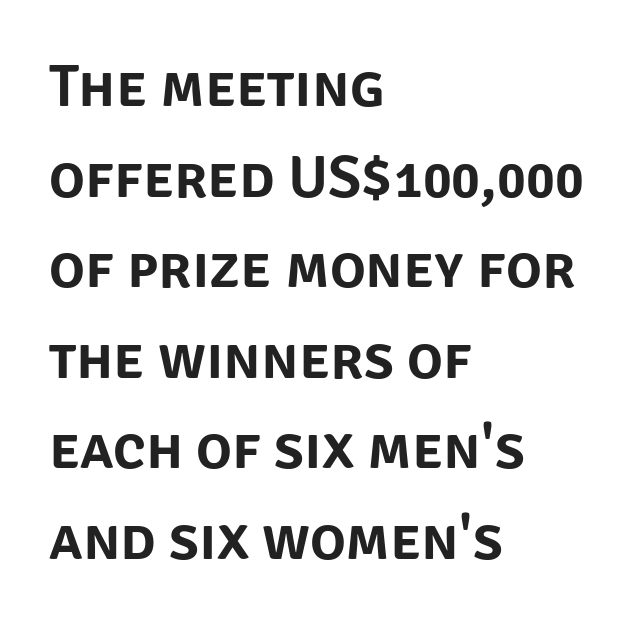
The letterforms sit shoulder to shoulder at normal distance. What kind of face is this? One without serifs — a sans. Vertical spacing — default. A classic flush-left, rag-right setting is used for this passage. Unmarked baselines from the first word to the last. The lettering holds an erect, upright posture throughout.
